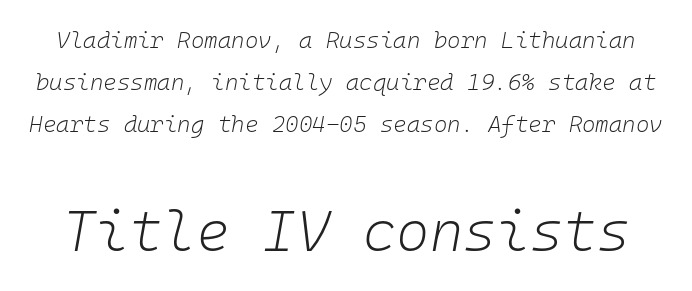
The image shows 57 px light type, italic (leaning right), monospaced; set line spacing 1.83x, normal letter spacing, not underlined; the second (bottom) block is 2.48x larger; low stroke contrast and a medium x-height.
